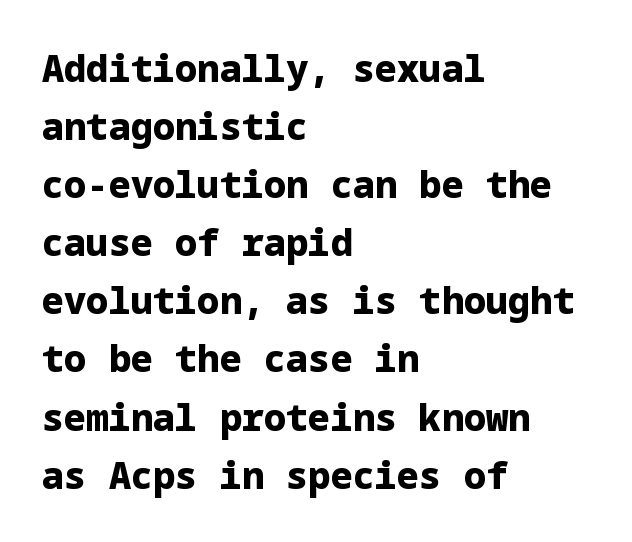
The image shows 37 px heavy sans-serif type, upright; set left-aligned, normal line spacing (1.57x), normal letter spacing, not underlined; low stroke contrast and a medium x-height.
